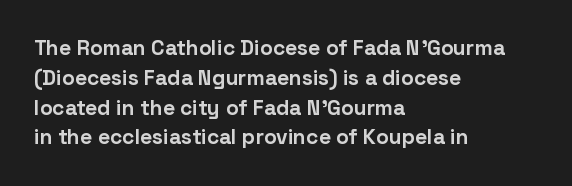
A bare baseline throughout the passage. Heavy-handed strokes throughout: this text is bold. Style check: upright. The setting favours the left margin, as ordinary paragraphs usually do. How are the letters spaced? Ordinarily, with no added tracking.
